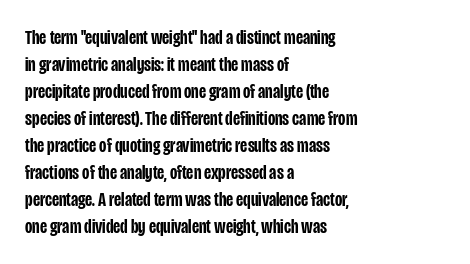
The image shows 20 px text type, upright; set left-aligned, normal line spacing (1.35x), normal letter spacing, not underlined.
